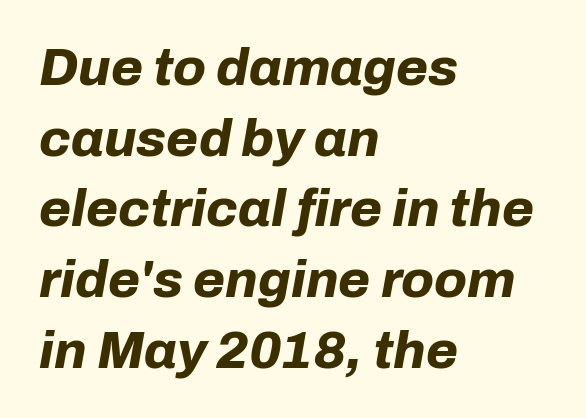
The image shows 52 px bold type, italic (leaning right); set left-aligned, normal line spacing (1.36x), normal letter spacing, not underlined; low stroke contrast and a medium x-height.
